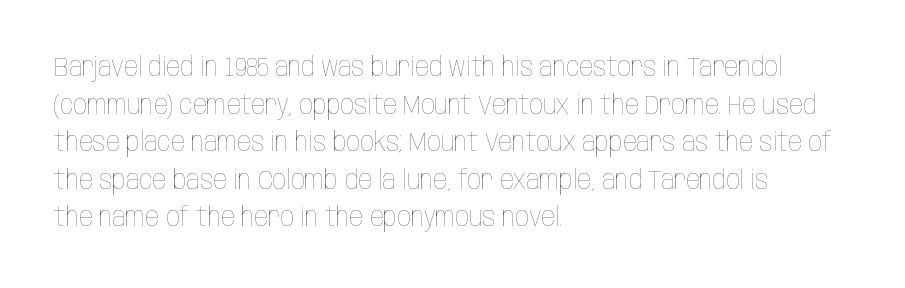
{"italic": "no", "bold": "no", "underline": "no", "align": "left", "line_spacing": "normal", "line_spacing_ratio": 1.39, "letter_spacing": "normal", "letter_spacing_em": 0.0, "glyph_px": 27}
